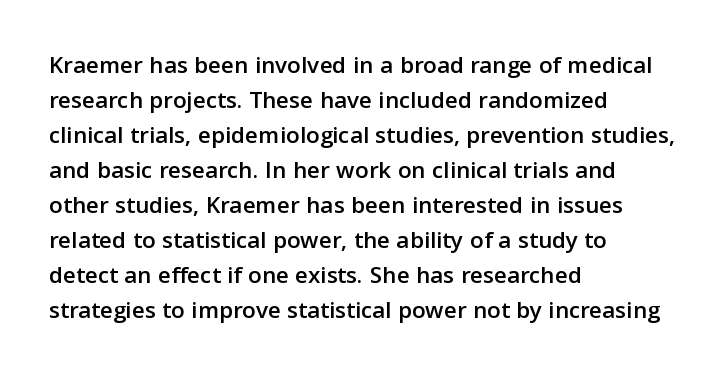
Q: Is the text italic (slanted)? A: No, it is upright.
Q: Is the text underlined? A: No.
Q: How is the paragraph aligned? A: Left-aligned.
Q: Is the spacing between letters normal or unusually wide? A: Normal.
Q: Is the spacing between lines tight, normal or loose? A: Normal.
